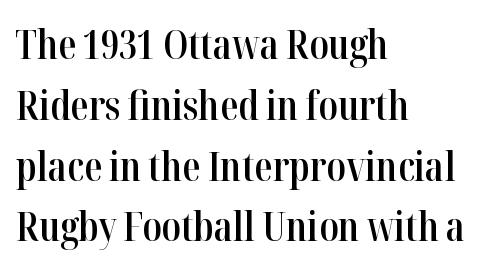
Q: Is the text bold? A: Semi-bold.
Q: Is the text italic (slanted)? A: No, it is upright.
Q: Is the typeface a serif or a sans-serif typeface? A: Serif.
Q: Is the text underlined? A: No.
Q: How is the paragraph aligned? A: Left-aligned.
Q: Is the spacing between letters normal or unusually wide? A: Normal.
Q: Is the spacing between lines tight, normal or loose? A: Normal.
Q: Width (condensed, normal, or wide)? A: Condensed.
Q: Stroke contrast? A: High.
Q: x-height? A: Medium.
Q: Monospaced? A: No.
